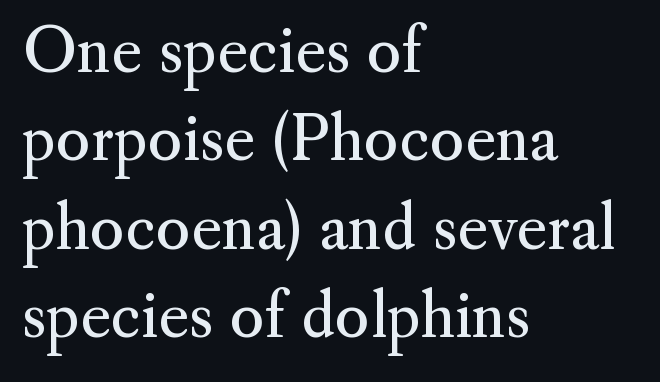
{"serif": "yes", "italic": "no", "bold": "no", "weight": "regular", "width": "normal", "stroke_contrast": "medium", "x_height": "small", "monospaced": "no", "underline": "no", "align": "left", "line_spacing": "normal", "line_spacing_ratio": 1.5, "letter_spacing": "normal", "letter_spacing_em": 0.0, "glyph_px": 59}
